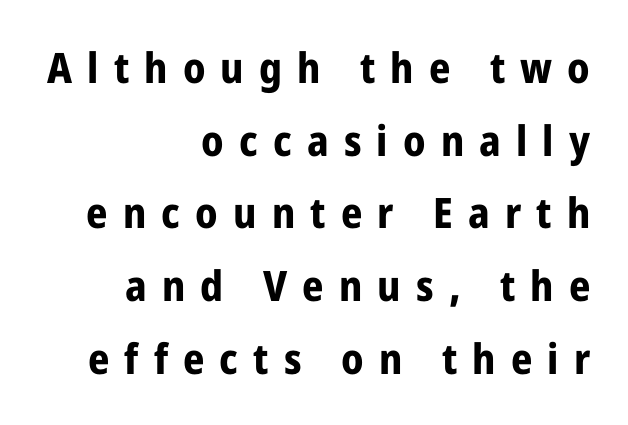
The image shows 42 px bold, condensed sans-serif type, upright; set right-aligned, line spacing 1.73x, unusually wide letter spacing (+0.36 em), not underlined; low stroke contrast and a medium x-height.
